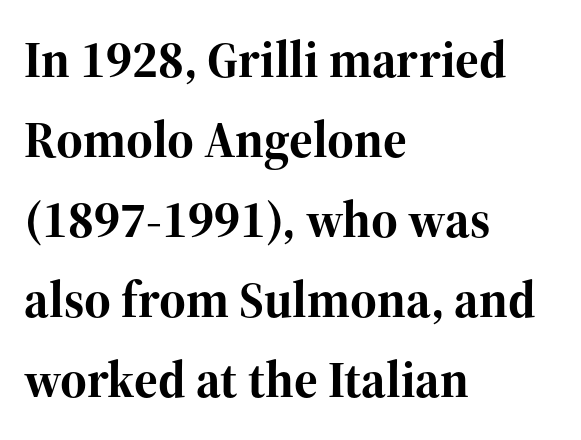
{"serif": "yes", "italic": "no", "bold": "yes", "weight": "bold", "width": "normal", "stroke_contrast": "high", "x_height": "medium", "monospaced": "no", "underline": "no", "align": "left", "line_spacing": "normal", "line_spacing_ratio": 1.57, "letter_spacing": "normal", "letter_spacing_em": 0.0, "glyph_px": 51}
